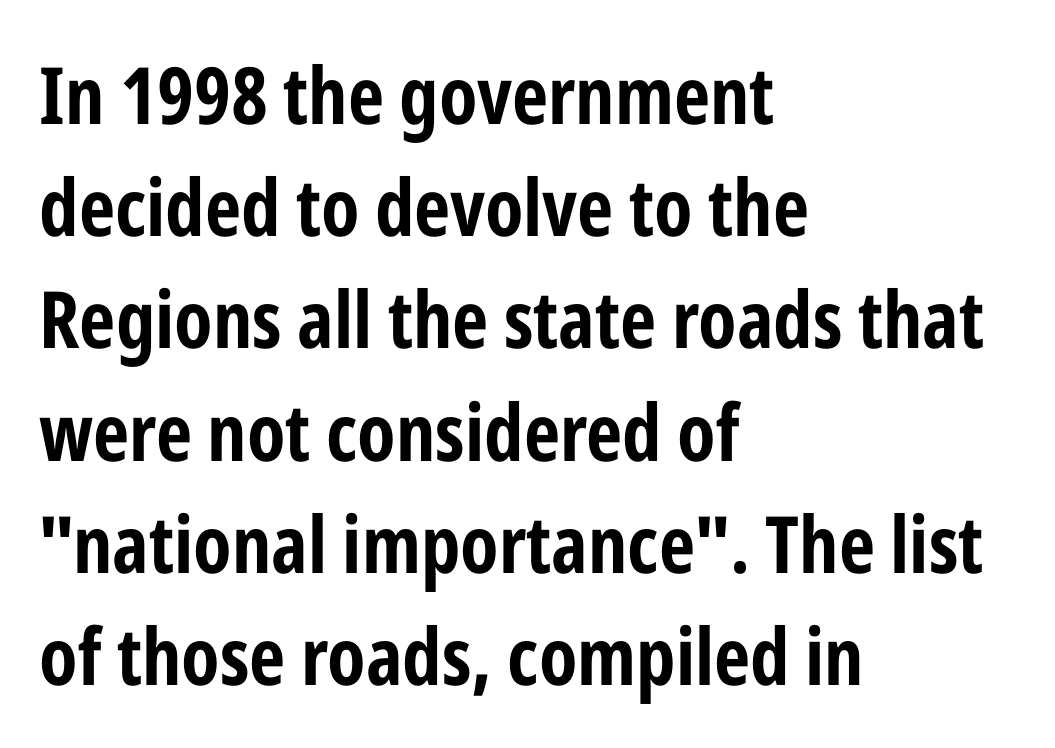
{"serif": "no", "italic": "no", "bold": "yes", "weight": "bold", "width": "condensed", "stroke_contrast": "low", "x_height": "medium", "monospaced": "no", "underline": "no", "align": "left", "line_spacing": "normal", "line_spacing_ratio": 1.42, "letter_spacing": "normal", "letter_spacing_em": 0.0, "glyph_px": 79}
